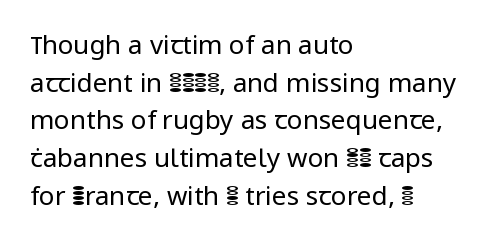
The image shows 26 px text type, upright; set left-aligned, normal line spacing (1.45x), normal letter spacing, not underlined.
